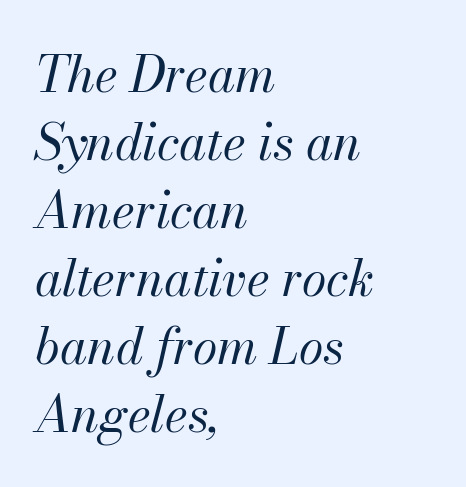
The lines sit at an ordinary, default distance from one another. Casual observation: everything's shoved over to the left. Check the space under the baseline: it is left empty. The specimen reads as italic at a glance.
